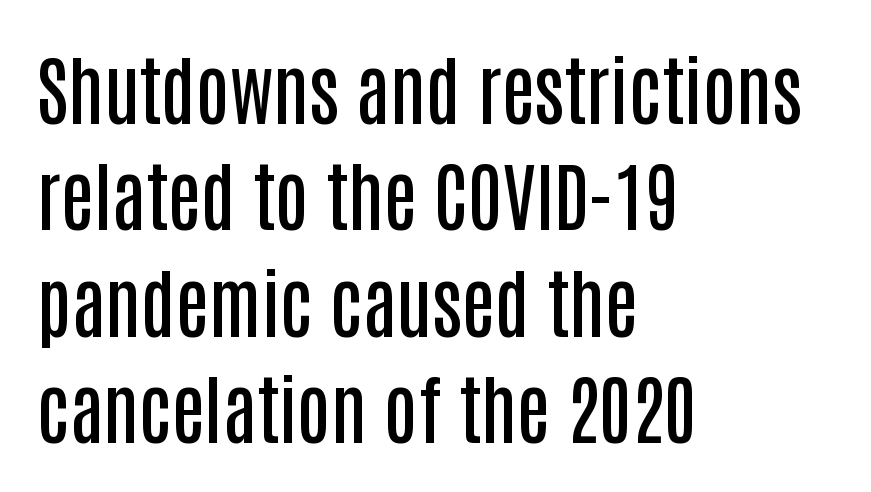
{"serif": "no", "italic": "no", "bold": "semi", "weight": "semibold", "width": "condensed", "stroke_contrast": "low", "x_height": "large", "monospaced": "no", "underline": "no", "align": "left", "line_spacing": "normal", "line_spacing_ratio": 1.42, "letter_spacing": "normal", "letter_spacing_em": 0.0, "glyph_px": 75}
